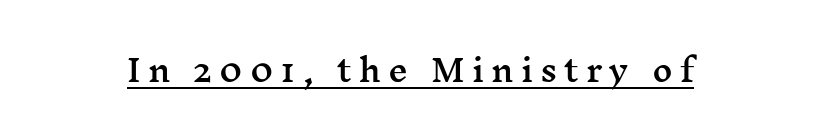
The image shows 31 px wide serif type, upright; set centered, unusually wide letter spacing (+0.23 em), underlined; medium stroke contrast and a medium x-height.
